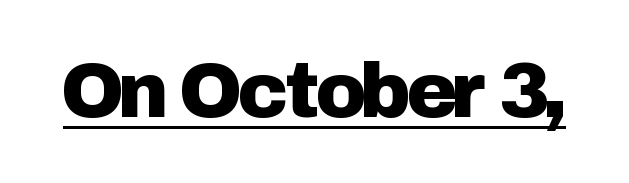
Quick note: not italic, upright. The rendering uses the underline text-decoration. This is sans-serif lettering, the kind often seen on screens and signage. The passage shown is typed in a proportional face where columns would drift.
